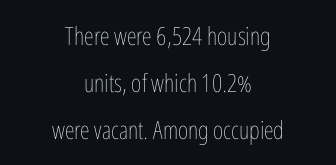
{"italic": "no", "bold": "no", "underline": "no", "align": "center", "line_spacing_ratio": 1.88, "letter_spacing": "normal", "letter_spacing_em": 0.0, "glyph_px": 25}
